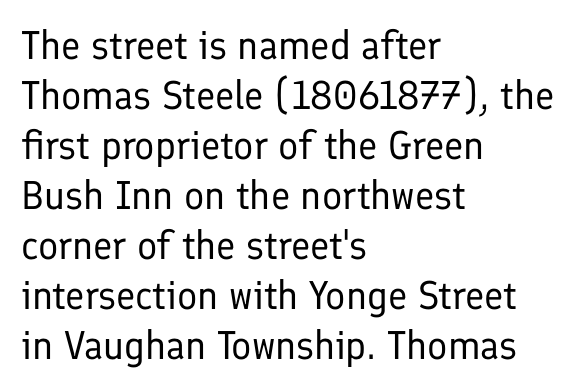
The image shows 40 px regular-weight sans-serif type, upright; set left-aligned, normal line spacing (1.25x), normal letter spacing, not underlined; low stroke contrast and a medium x-height.
